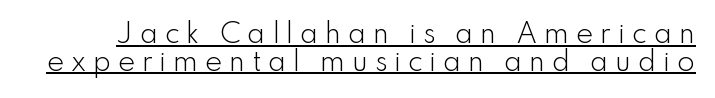
The image shows 26 px text type, upright; set tight line spacing (1.07x), unusually wide letter spacing (+0.25 em), underlined.
